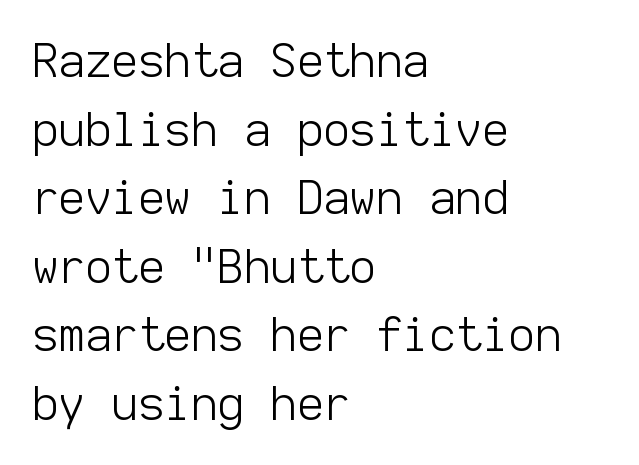
The image shows 46 px light sans-serif type, upright, monospaced; set left-aligned, normal line spacing (1.49x), normal letter spacing, not underlined; low stroke contrast and a medium x-height.
